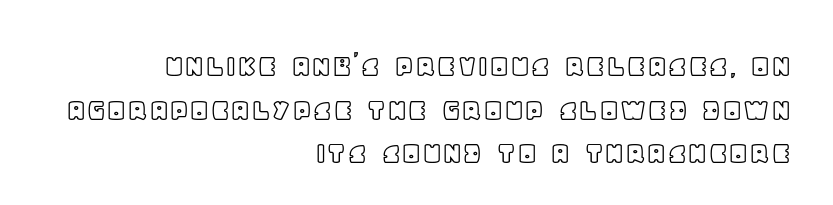
The face used here is proportionally spaced, like ordinary book or web type. Bare-footed words on every line. The lines are quadded right. Posture: vertical. Is there much room between lines? A standard amount, neither cramped nor airy.
